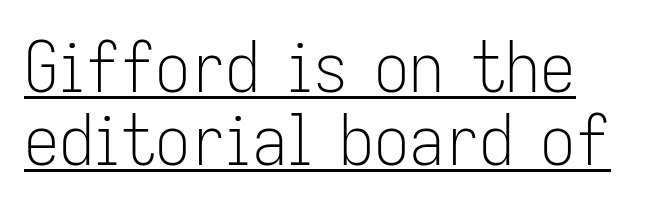
This rendering features underlined lettering. A light-to-regular cut is what we see here. The lines in this sample share a left origin and differ only in where they stop. Proportional: the letters do not fall into vertical columns. This sample uses a sans-serif face. This rendering leaves character spacing at its baseline value.
